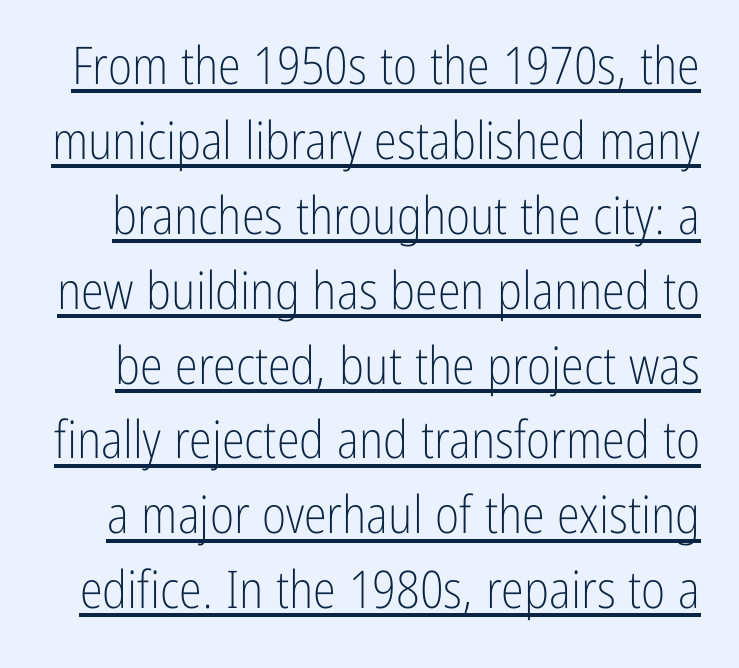
Q: Is the text bold? A: No.
Q: Is the text italic (slanted)? A: No, it is upright.
Q: Is the typeface a serif or a sans-serif typeface? A: Sans-serif.
Q: Is the text underlined? A: Yes.
Q: Is the spacing between letters normal or unusually wide? A: Normal.
Q: Is the spacing between lines tight, normal or loose? A: Normal.
Q: Width (condensed, normal, or wide)? A: Condensed.
Q: Stroke contrast? A: Low.
Q: x-height? A: Medium.
Q: Monospaced? A: No.
